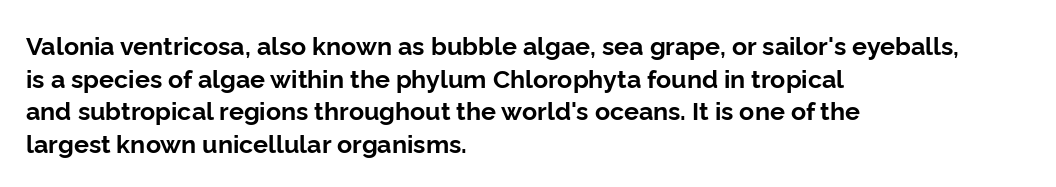
The image shows 25 px bold type, upright; set left-aligned, normal line spacing (1.31x), normal letter spacing, not underlined.
